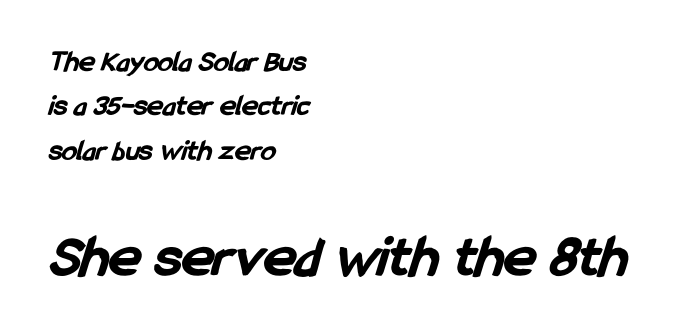
If you drew a ruler down the left edge, every line would touch it. These words are printed bold, with thick strokes throughout. This is sans-serif lettering, the kind often seen on screens and signage. The lines sit at an ordinary, default distance from one another.
